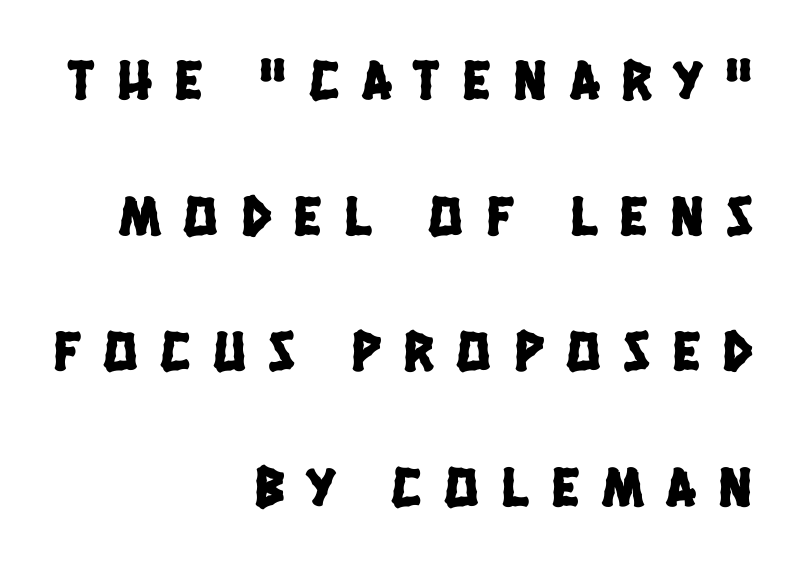
The image shows 57 px condensed sans-serif type; set right-aligned, loose line spacing (2.38x), unusually wide letter spacing (+0.4 em), not underlined; low stroke contrast and a large x-height.
